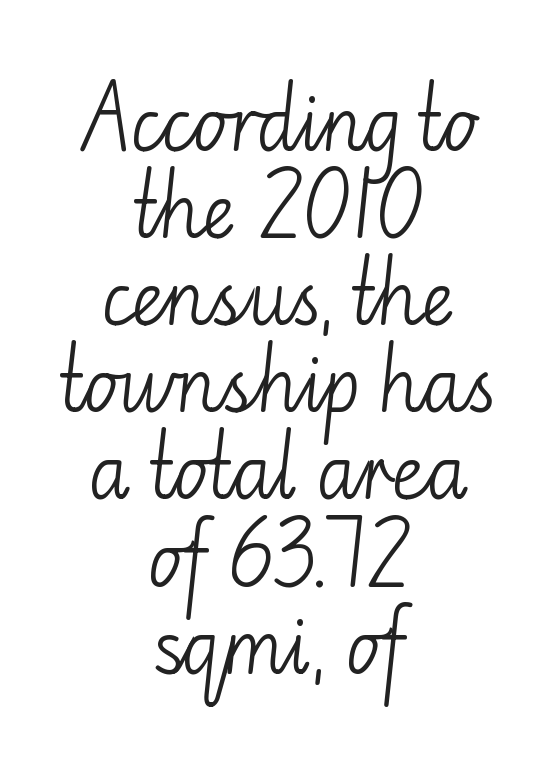
The image shows 72 px light sans-serif type; set centered, line spacing 1.21x, normal letter spacing, not underlined; low stroke contrast and a small x-height.
